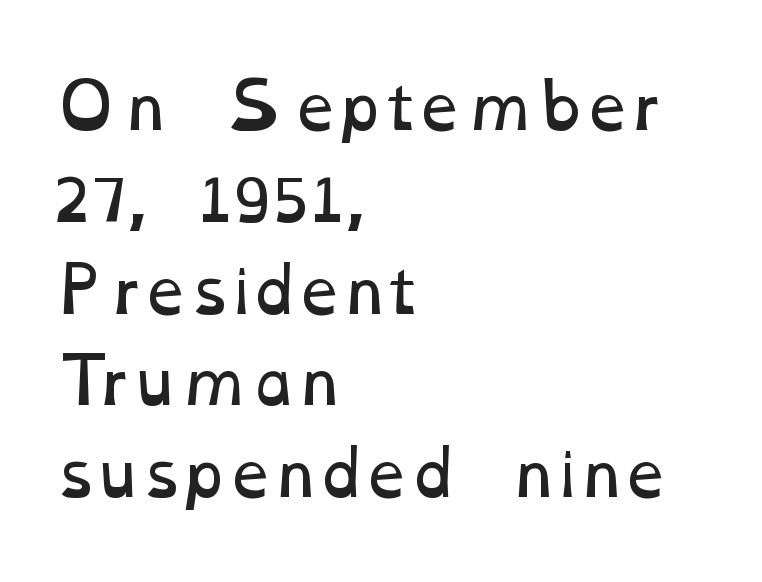
{"bold": "no", "weight": "regular", "width": "wide", "stroke_contrast": "low", "x_height": "medium", "monospaced": "no", "underline": "no", "align": "left", "line_spacing": "normal", "line_spacing_ratio": 1.53, "letter_spacing": "normal", "letter_spacing_em": 0.0, "glyph_px": 60}
